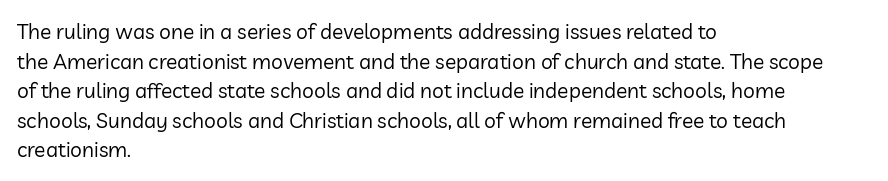
Q: Is the text bold? A: No.
Q: Is the text italic (slanted)? A: No, it is upright.
Q: Is the text underlined? A: No.
Q: How is the paragraph aligned? A: Left-aligned.
Q: Is the spacing between letters normal or unusually wide? A: Normal.
Q: Is the spacing between lines tight, normal or loose? A: Normal.
